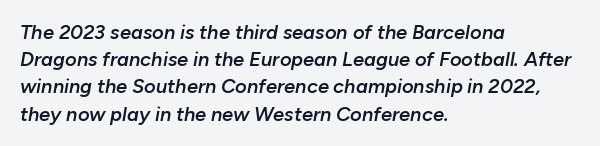
Notice the strokes are somewhat thickened but not fully heavy: this is a semibold. Tall strokes in this sample are angled rather than plumb. The rendering keeps characters at their native spacing. One glance says typical: line gaps are just what's usual. The passage is arranged the way most books set body copy — flush left. Only glyphs here, with clear space below each row.
